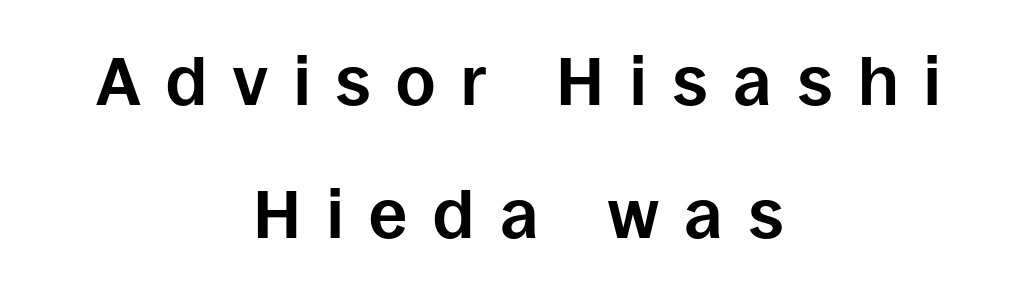
Loose tracking; the words dissolve into strings of separated letters. Posture: upright roman. Look at the bottom of the vertical strokes: they stop flat, with no serifs. Here the designer chose a conventional face with non-uniform glyph widths.
